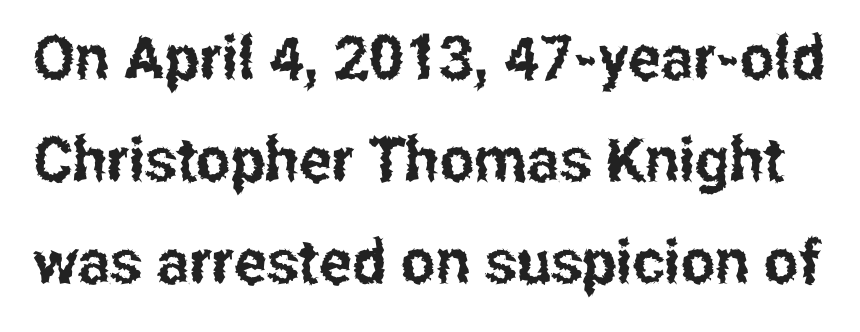
No feet cap the strokes, marking this as sans-serif type. The foot of each line stays bare and open. The horizontal fit of the characters is conventional and even. This is roman type, the default non-slanted kind.
